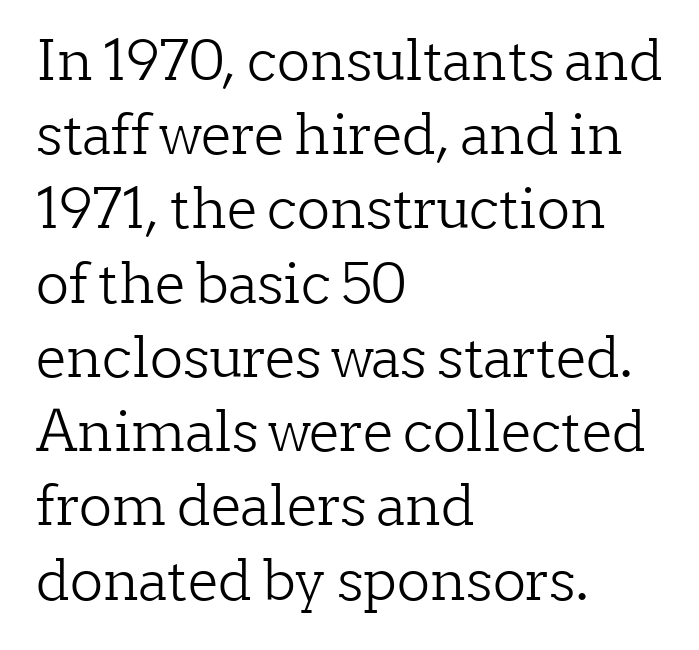
Q: Is the text bold? A: No.
Q: Is the text italic (slanted)? A: No, it is upright.
Q: Is the typeface a serif or a sans-serif typeface? A: Serif.
Q: Is the text underlined? A: No.
Q: How is the paragraph aligned? A: Left-aligned.
Q: Is the spacing between letters normal or unusually wide? A: Normal.
Q: Is the spacing between lines tight, normal or loose? A: Normal.
Q: Width (condensed, normal, or wide)? A: Normal.
Q: Stroke contrast? A: Low.
Q: x-height? A: Medium.
Q: Monospaced? A: No.
